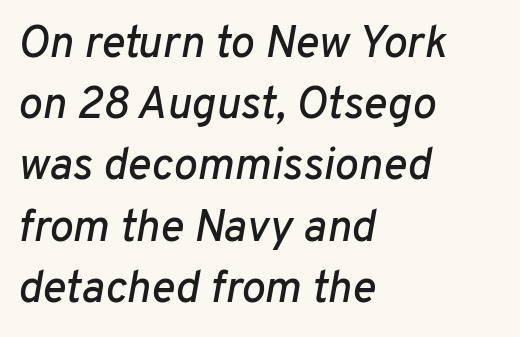
The image shows 45 px text type, italic (leaning right); set left-aligned, normal line spacing (1.36x), normal letter spacing, not underlined; low stroke contrast and a medium x-height.
